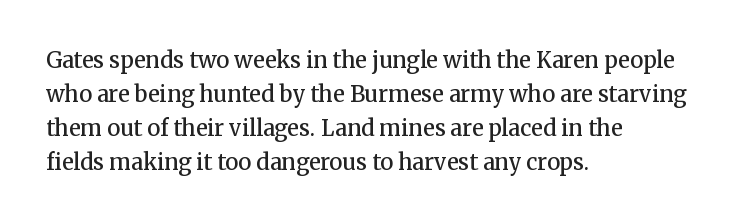
Students, note that the glyphs here touch the page at normal intervals. The line-height multiplier appears to be the usual default. Horizontal alignment here is leftward, the default for most running prose. Descenders are the only things crossing below the line. A bit beefed up — I'd call it semibold rather than bold. You can tell it's not italic because the verticals are truly vertical.
